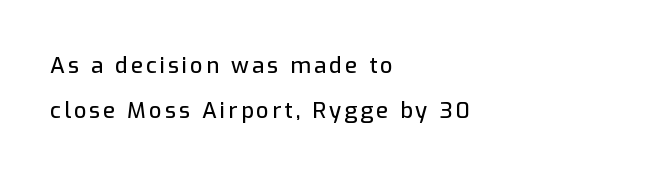
Q: Is the text italic (slanted)? A: No, it is upright.
Q: Is the text underlined? A: No.
Q: How is the paragraph aligned? A: Left-aligned.
Q: Is the spacing between lines tight, normal or loose? A: Loose.
